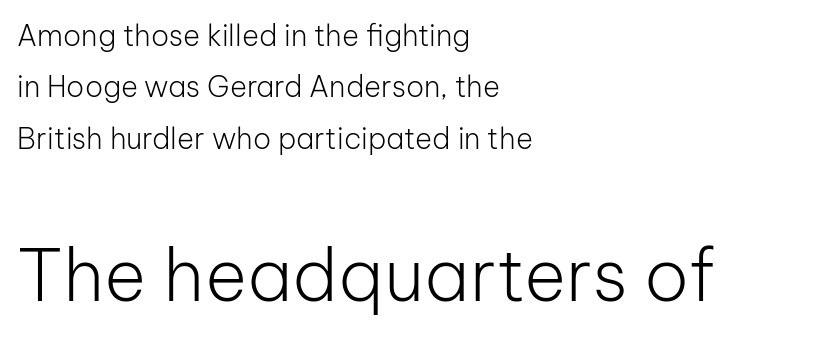
Do the characters align in a grid? No, the font is proportional. No letter is thick-stroked: the sample isn't bold. Caption: upper text group reduced, lower text group enlarged. Which margin do the lines hug? The left one — the right edge is uneven. The lettering holds an erect, upright posture throughout.
